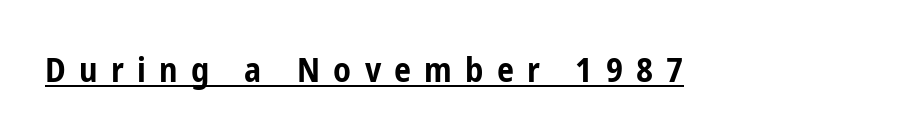
{"serif": "no", "italic": "no", "bold": "yes", "weight": "bold", "width": "condensed", "stroke_contrast": "low", "x_height": "medium", "monospaced": "no", "underline": "yes", "letter_spacing": "wide", "letter_spacing_em": 0.39, "glyph_px": 34}
